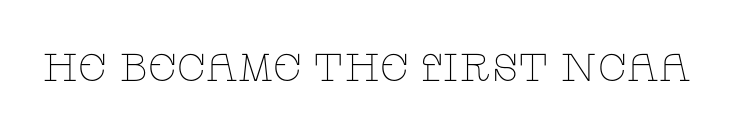
The image shows 39 px thin, wide serif type, upright; set normal letter spacing, not underlined; low stroke contrast and a large x-height.
